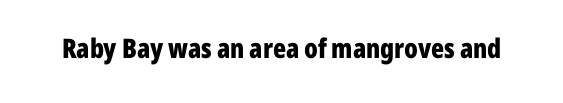
The image shows 27 px bold type, upright; set normal letter spacing, not underlined.
